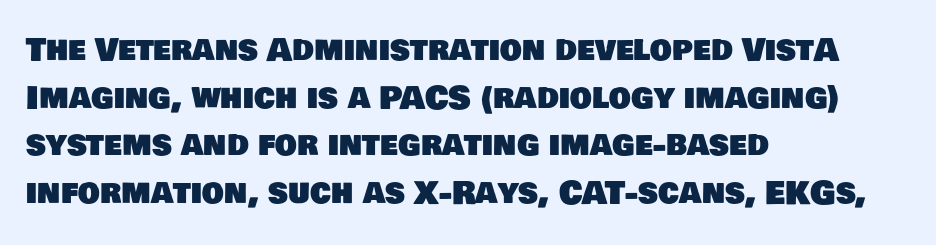
The image shows 31 px sans-serif type; set left-aligned, normal line spacing (1.54x), normal letter spacing, not underlined; low stroke contrast and a large x-height.
